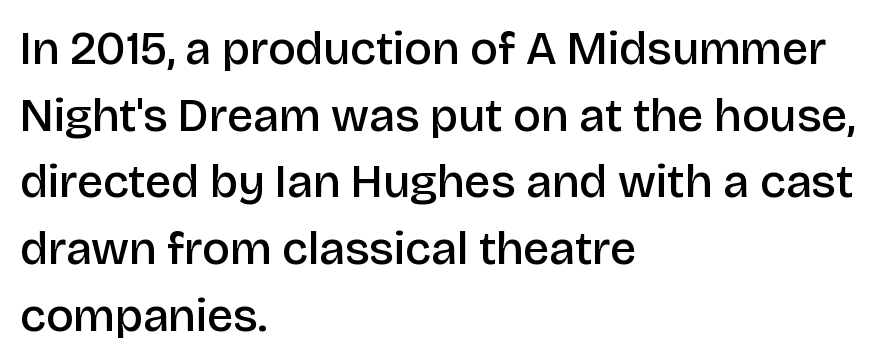
{"serif": "no", "italic": "no", "bold": "semi", "weight": "semibold", "width": "normal", "stroke_contrast": "low", "x_height": "large", "monospaced": "no", "underline": "no", "align": "left", "line_spacing": "normal", "line_spacing_ratio": 1.42, "letter_spacing": "normal", "letter_spacing_em": 0.0, "glyph_px": 47}
